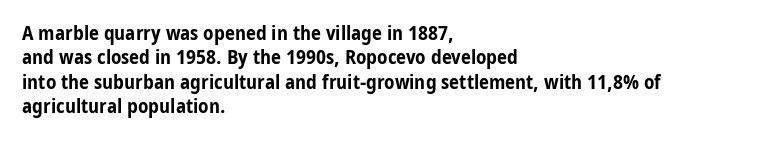
{"italic": "no", "bold": "yes", "underline": "no", "align": "left", "line_spacing_ratio": 1.22, "letter_spacing": "normal", "letter_spacing_em": 0.0, "glyph_px": 20}
